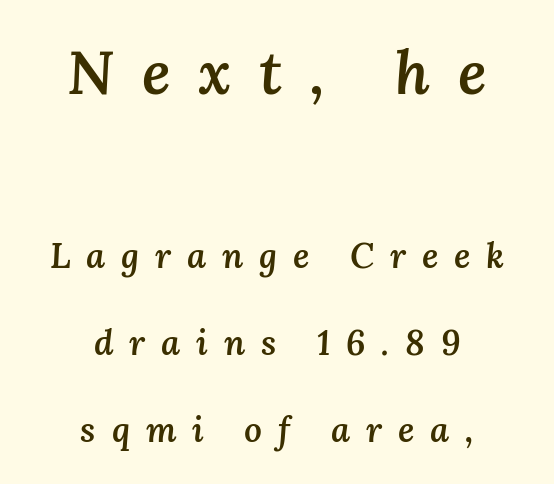
{"italic": "yes", "lean": "right", "slant_degrees": 3, "bold": "semi", "weight": "semibold", "width": "normal", "stroke_contrast": "medium", "x_height": "medium", "monospaced": "no", "underline": "no", "align": "center", "line_spacing": "loose", "line_spacing_ratio": 2.48, "letter_spacing": "wide", "letter_spacing_em": 0.45, "larger_block": "first", "size_ratio": 1.74, "glyph_px": 61}
